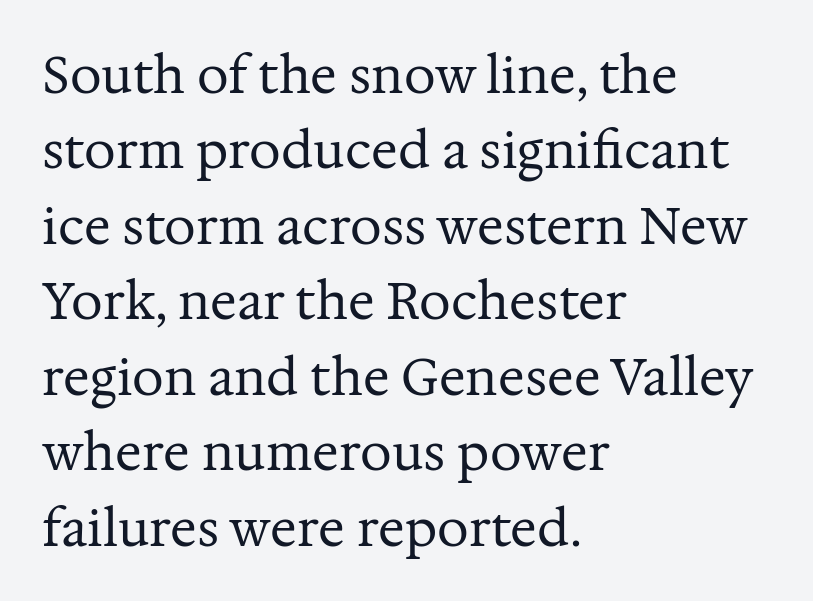
Q: Is the text bold? A: No.
Q: Is the text italic (slanted)? A: No, it is upright.
Q: Is the typeface a serif or a sans-serif typeface? A: Serif.
Q: Is the text underlined? A: No.
Q: How is the paragraph aligned? A: Left-aligned.
Q: Is the spacing between letters normal or unusually wide? A: Normal.
Q: Is the spacing between lines tight, normal or loose? A: Normal.
Q: Width (condensed, normal, or wide)? A: Normal.
Q: Stroke contrast? A: Medium.
Q: x-height? A: Medium.
Q: Monospaced? A: No.
